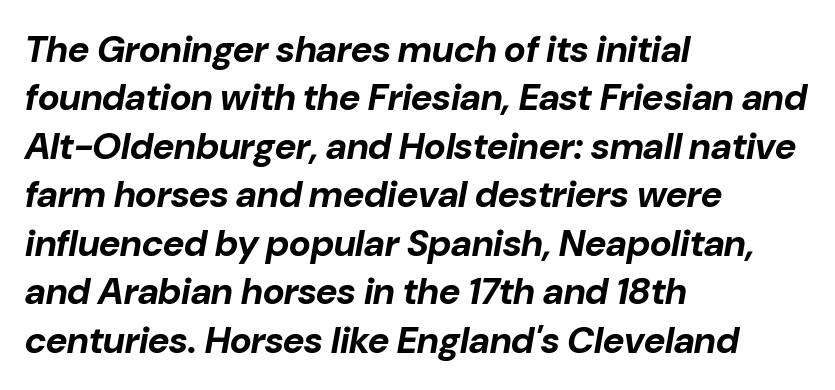
The image shows 37 px bold type, italic (leaning right); set left-aligned, normal line spacing (1.31x), normal letter spacing, not underlined; low stroke contrast and a medium x-height.
